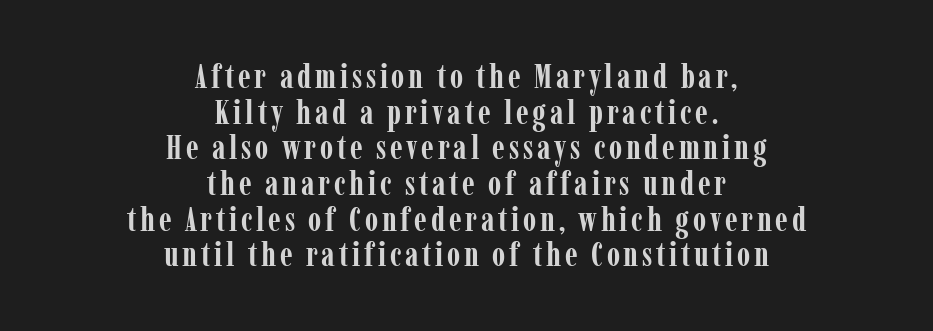
Neither beginnings nor endings align; midpoints do. The face used here is proportionally spaced, like ordinary book or web type. Is the type bold? Yes — the strokes are clearly thick and heavy. The letters stand straight up with perfectly vertical stems. Reading down the column, the eye jumps only a short way to each next line. What kind of face is this? One with serifs.
